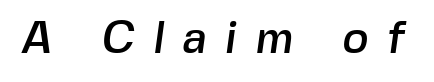
The image shows 44 px sans-serif type; set unusually wide letter spacing (+0.41 em), not underlined; a medium x-height.
